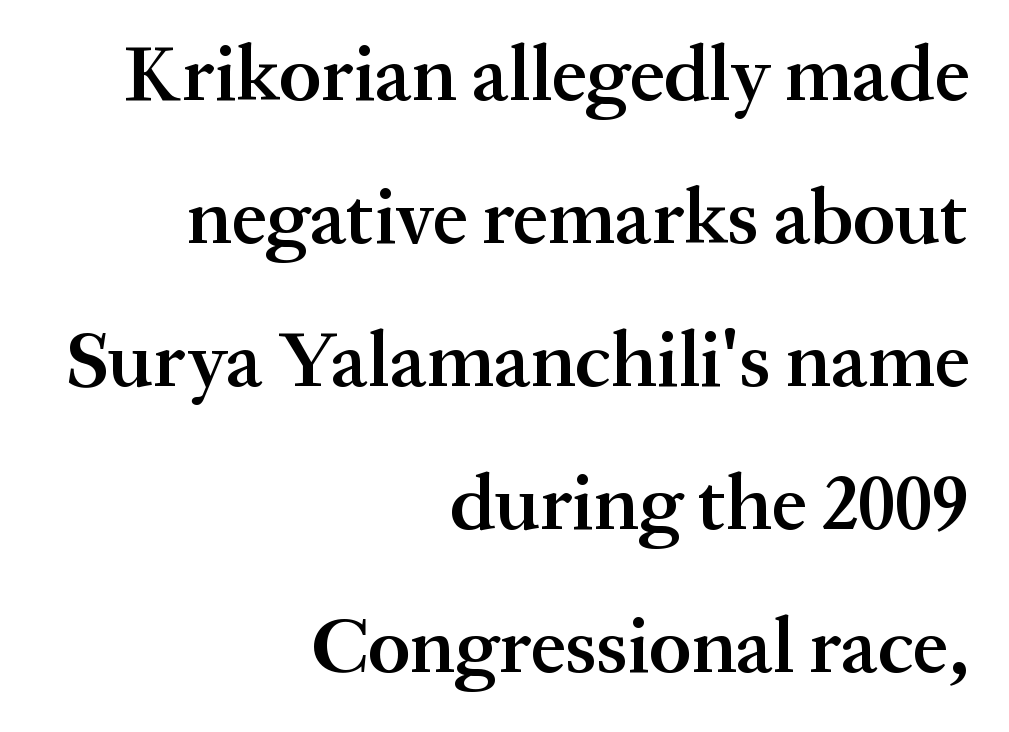
Q: Is the text bold? A: Semi-bold.
Q: Is the text italic (slanted)? A: No, it is upright.
Q: Is the typeface a serif or a sans-serif typeface? A: Serif.
Q: Is the text underlined? A: No.
Q: How is the paragraph aligned? A: Right-aligned.
Q: Is the spacing between letters normal or unusually wide? A: Normal.
Q: Width (condensed, normal, or wide)? A: Normal.
Q: Stroke contrast? A: Medium.
Q: x-height? A: Medium.
Q: Monospaced? A: No.
